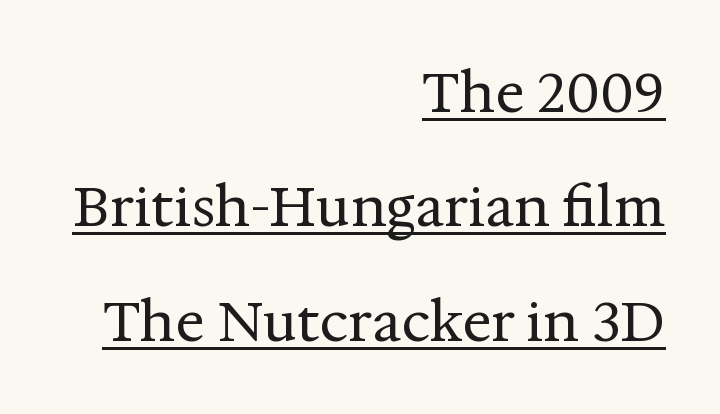
Line endings align vertically; line beginnings do not. Glance below the letters and you will spot a drawn line. Type style note: has serifs. The vertical gap from one line to the next is large. The passage shown is typed in a proportional face where columns would drift.
